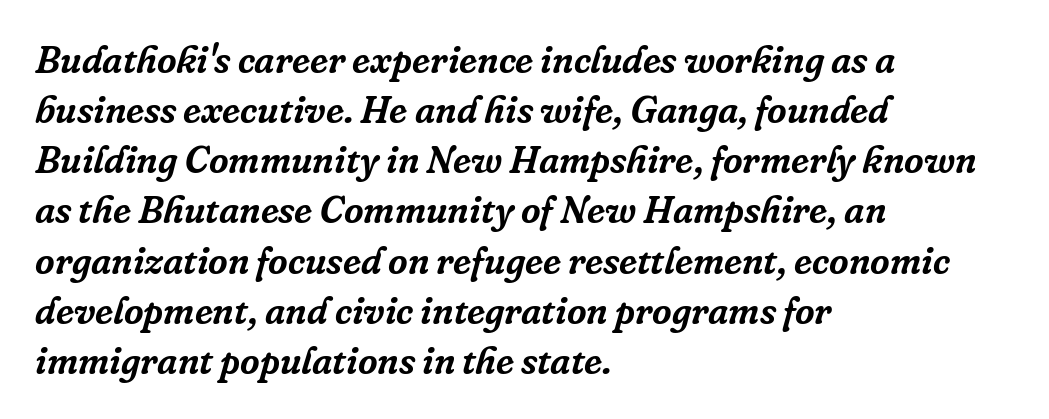
The image shows 38 px serif type, italic (leaning right); set left-aligned, normal line spacing (1.32x), normal letter spacing, not underlined; low stroke contrast and a medium x-height.
